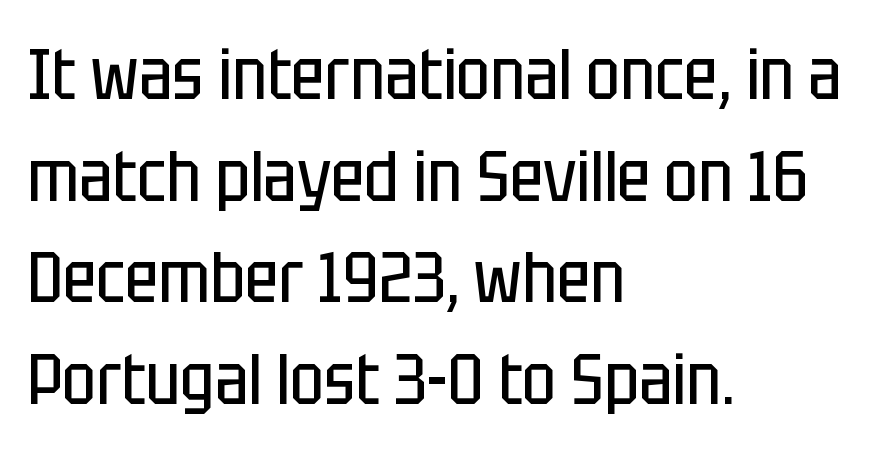
The image shows 72 px regular-weight, condensed sans-serif type, upright; set left-aligned, normal line spacing (1.41x), normal letter spacing, not underlined; low stroke contrast and a large x-height.
